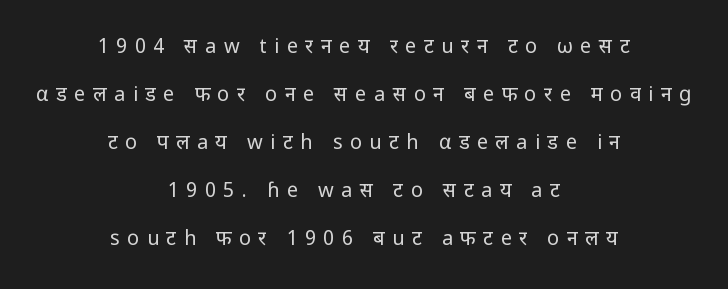
Q: Is the text bold? A: No.
Q: Is the text italic (slanted)? A: No, it is upright.
Q: Is the text underlined? A: No.
Q: How is the paragraph aligned? A: Centered.
Q: Is the spacing between letters normal or unusually wide? A: Unusually wide.
Q: Is the spacing between lines tight, normal or loose? A: Loose.
